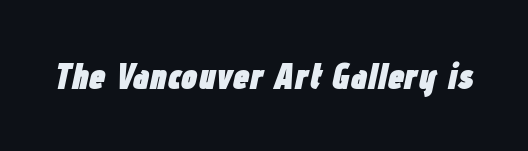
{"italic": "yes", "lean": "right", "slant_degrees": 12, "bold": "yes", "weight": "heavy", "width": "condensed", "stroke_contrast": "low", "x_height": "medium", "monospaced": "no", "underline": "no", "letter_spacing": "normal", "letter_spacing_em": 0.0, "glyph_px": 37}
